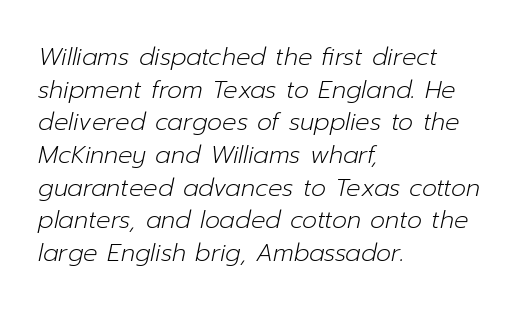
Q: Is the text bold? A: No.
Q: Is the text italic (slanted)? A: Yes, it leans right by about 12 degrees.
Q: Is the text underlined? A: No.
Q: How is the paragraph aligned? A: Left-aligned.
Q: Is the spacing between letters normal or unusually wide? A: Normal.
Q: Is the spacing between lines tight, normal or loose? A: Normal.
